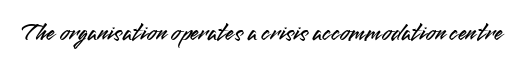
The image shows 25 px text type; set normal letter spacing, not underlined.
